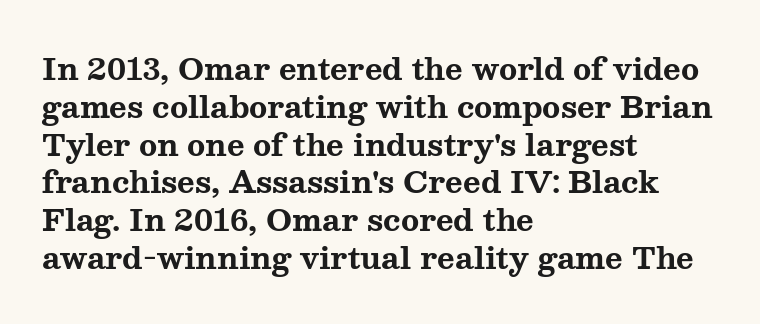
Q: Is the text bold? A: Yes.
Q: Is the text italic (slanted)? A: No, it is upright.
Q: Is the typeface a serif or a sans-serif typeface? A: Serif.
Q: Is the text underlined? A: No.
Q: How is the paragraph aligned? A: Left-aligned.
Q: Is the spacing between letters normal or unusually wide? A: Normal.
Q: Is the spacing between lines tight, normal or loose? A: Normal.
Q: Width (condensed, normal, or wide)? A: Wide.
Q: Stroke contrast? A: Medium.
Q: x-height? A: Medium.
Q: Monospaced? A: No.
